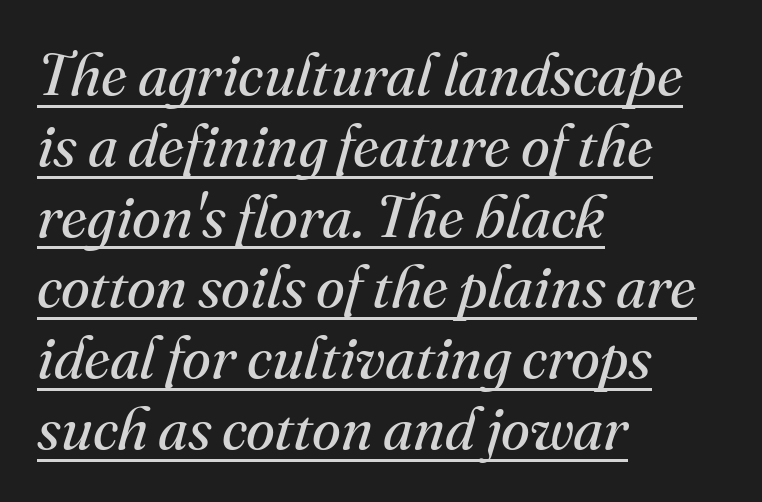
Q: Is the text bold? A: No.
Q: Is the text italic (slanted)? A: Yes, it leans right by about 16 degrees.
Q: Is the typeface a serif or a sans-serif typeface? A: Serif.
Q: Is the text underlined? A: Yes.
Q: How is the paragraph aligned? A: Left-aligned.
Q: Is the spacing between letters normal or unusually wide? A: Normal.
Q: Width (condensed, normal, or wide)? A: Normal.
Q: Stroke contrast? A: Medium.
Q: x-height? A: Small.
Q: Monospaced? A: No.
